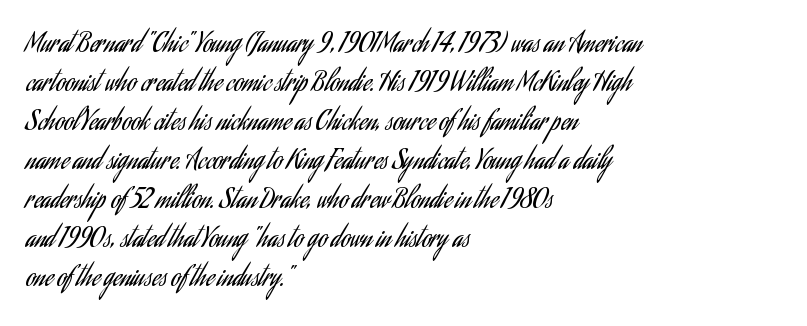
{"bold": "no", "underline": "no", "align": "left", "line_spacing": "normal", "line_spacing_ratio": 1.5, "letter_spacing": "normal", "letter_spacing_em": 0.0, "glyph_px": 26}
